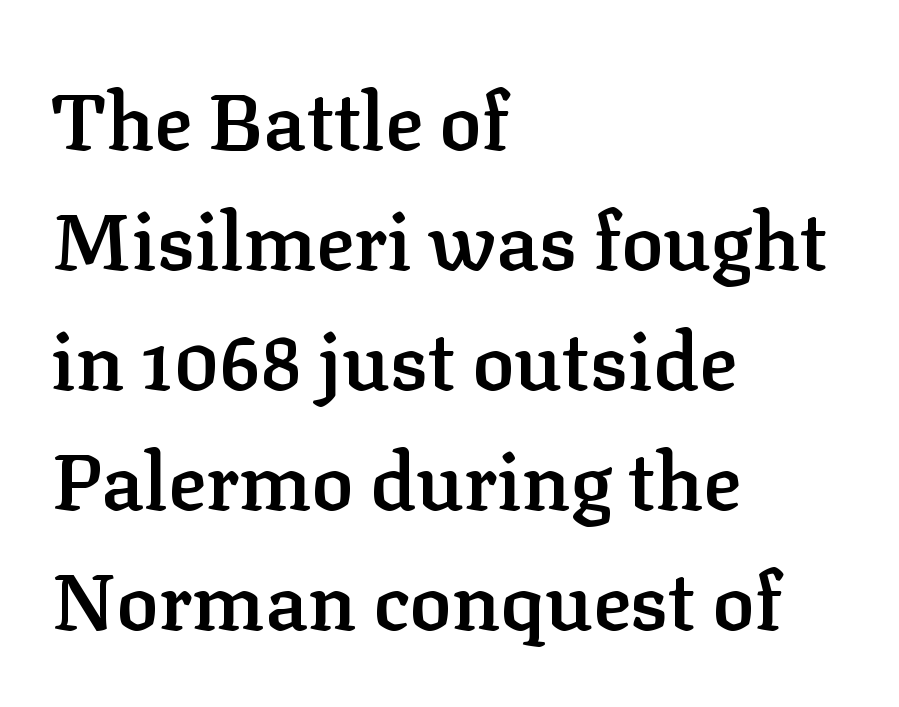
Q: Is the text bold? A: Semi-bold.
Q: Is the text italic (slanted)? A: No, it is upright.
Q: Is the typeface a serif or a sans-serif typeface? A: Serif.
Q: Is the text underlined? A: No.
Q: How is the paragraph aligned? A: Left-aligned.
Q: Is the spacing between letters normal or unusually wide? A: Normal.
Q: Is the spacing between lines tight, normal or loose? A: Normal.
Q: Width (condensed, normal, or wide)? A: Normal.
Q: Stroke contrast? A: Low.
Q: x-height? A: Medium.
Q: Monospaced? A: No.
